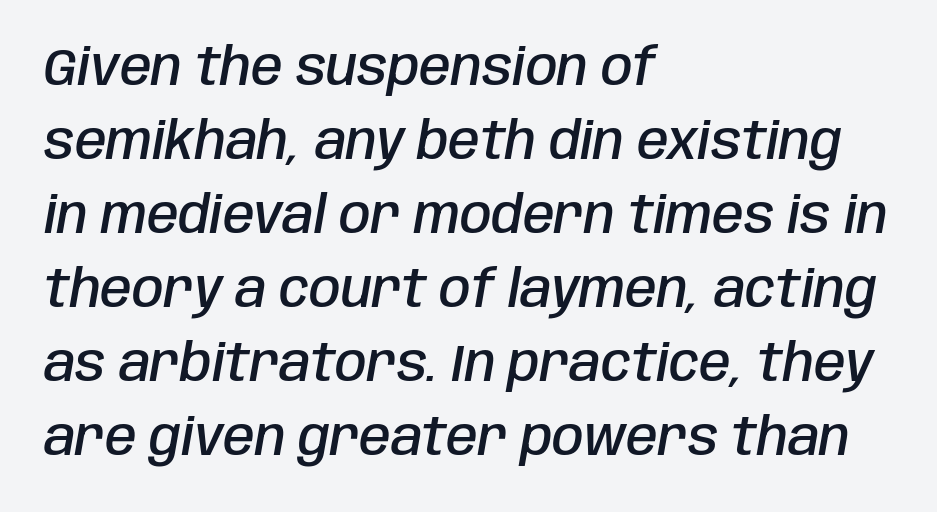
Q: Is the text bold? A: Semi-bold.
Q: Is the text italic (slanted)? A: Yes, it leans right by about 10 degrees.
Q: Is the text underlined? A: No.
Q: How is the paragraph aligned? A: Left-aligned.
Q: Is the spacing between letters normal or unusually wide? A: Normal.
Q: Is the spacing between lines tight, normal or loose? A: Normal.
Q: Width (condensed, normal, or wide)? A: Condensed.
Q: Stroke contrast? A: Low.
Q: x-height? A: Large.
Q: Monospaced? A: No.
